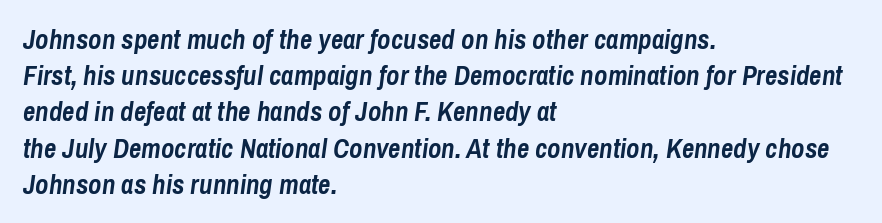
The image shows 27 px bold type, italic (leaning right); set left-aligned, normal line spacing (1.34x), normal letter spacing, not underlined.
